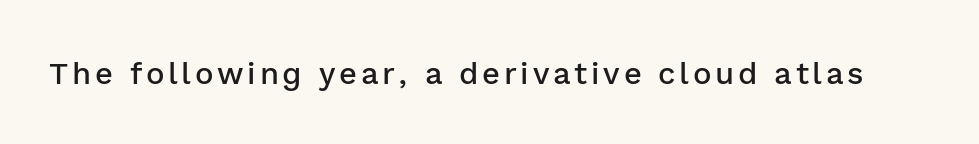
{"serif": "no", "italic": "no", "bold": "semi", "weight": "semibold", "width": "normal", "stroke_contrast": "low", "x_height": "medium", "monospaced": "no", "underline": "no", "glyph_px": 31}
